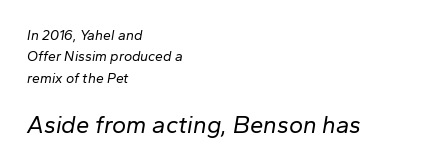
Q: Is the text bold? A: No.
Q: Is the text italic (slanted)? A: Yes, it leans right by about 10 degrees.
Q: Is the text underlined? A: No.
Q: How is the paragraph aligned? A: Left-aligned.
Q: Is the spacing between letters normal or unusually wide? A: Normal.
Q: Is the spacing between lines tight, normal or loose? A: Normal.
Q: Which block of text is set in a larger size, the first (top) or the second (bottom)? A: The second (bottom) one.
